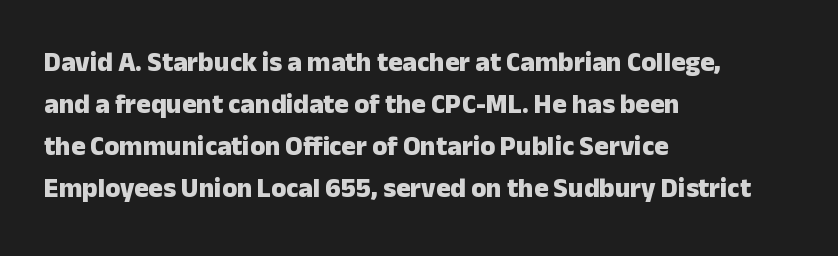
The image shows 27 px bold type, upright; set left-aligned, normal line spacing (1.55x), normal letter spacing, not underlined.
